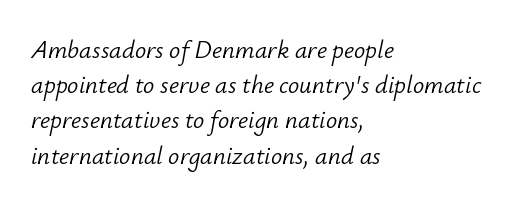
Q: Is the text bold? A: No.
Q: Is the text italic (slanted)? A: Yes, it leans right by about 12 degrees.
Q: Is the text underlined? A: No.
Q: How is the paragraph aligned? A: Left-aligned.
Q: Is the spacing between letters normal or unusually wide? A: Normal.
Q: Is the spacing between lines tight, normal or loose? A: Normal.
